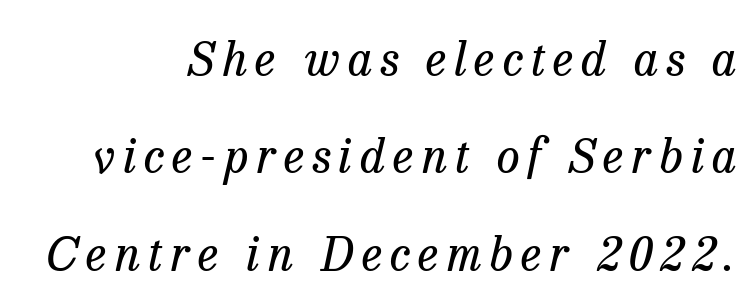
Q: Is the text bold? A: No.
Q: Is the text italic (slanted)? A: Yes, it leans right by about 13 degrees.
Q: Is the typeface a serif or a sans-serif typeface? A: Serif.
Q: Is the text underlined? A: No.
Q: How is the paragraph aligned? A: Right-aligned.
Q: Is the spacing between lines tight, normal or loose? A: Loose.
Q: Width (condensed, normal, or wide)? A: Normal.
Q: Stroke contrast? A: Low.
Q: x-height? A: Medium.
Q: Monospaced? A: No.
